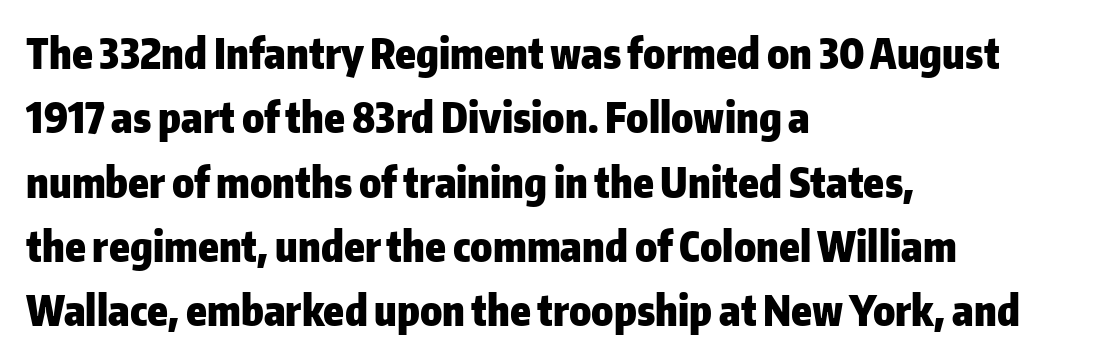
Reading down the column, the eye jumps a familiar distance to each next line. I'd call this a sans setting — the letters go barefoot. Varying glyph widths throughout — classic text-font behaviour. Look at the tracking — it's just the regular setting, nothing added. The font is running at its bold setting.
